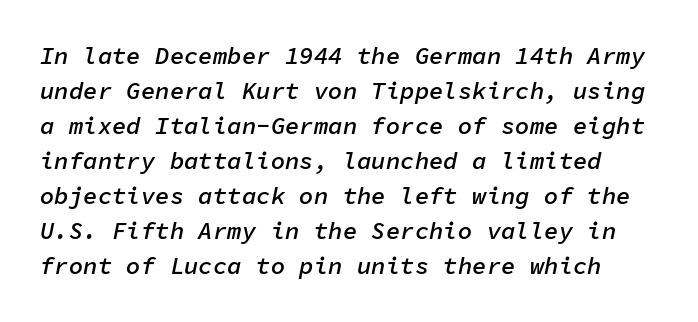
The glyphs are unaccompanied by any horizontal stroke below them. Moderately thickened strokes mark this as semibold type. Honestly, the letter spacing is just normal — you wouldn't notice it. The designer left line spacing at the default.
